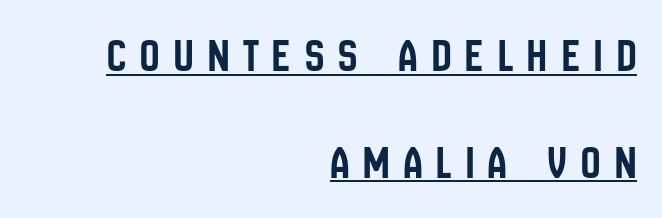
Compared with typical paragraphs, the rows here are farther apart. Nothing sits at the stroke ends, so this counts as sans-serif. Proportional: the letters do not fall into vertical columns. The letters stand upright; this is a roman face. Notice how the passage keeps a crisp vertical edge on the right only. Between one letter and the next there's a generous, obvious gap.
